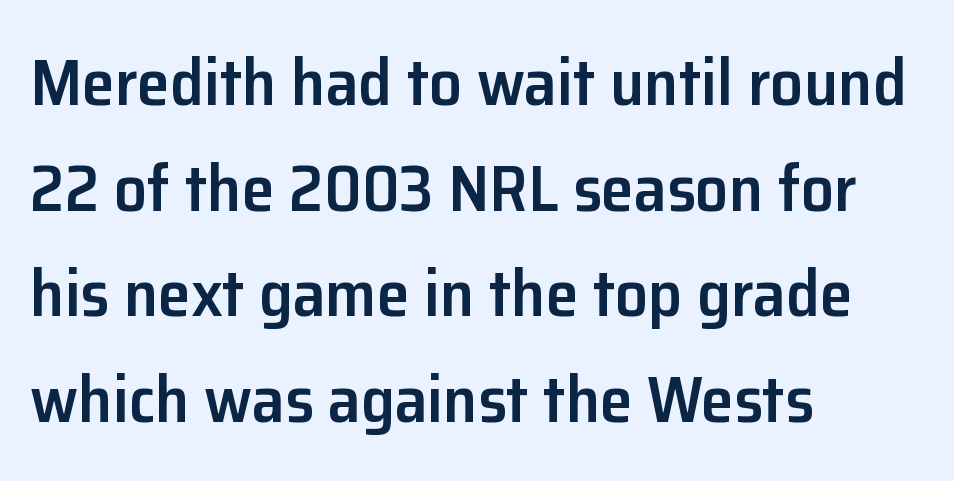
Q: Is the text bold? A: Semi-bold.
Q: Is the text italic (slanted)? A: No, it is upright.
Q: Is the typeface a serif or a sans-serif typeface? A: Sans-serif.
Q: Is the text underlined? A: No.
Q: How is the paragraph aligned? A: Left-aligned.
Q: Is the spacing between letters normal or unusually wide? A: Normal.
Q: Is the spacing between lines tight, normal or loose? A: Normal.
Q: Width (condensed, normal, or wide)? A: Normal.
Q: Stroke contrast? A: Low.
Q: x-height? A: Medium.
Q: Monospaced? A: No.
